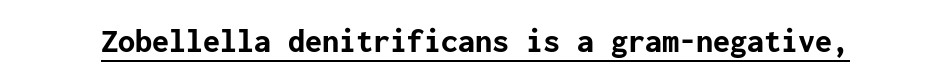
The image shows 34 px bold sans-serif type, upright; set normal letter spacing, underlined; low stroke contrast and a medium x-height.
